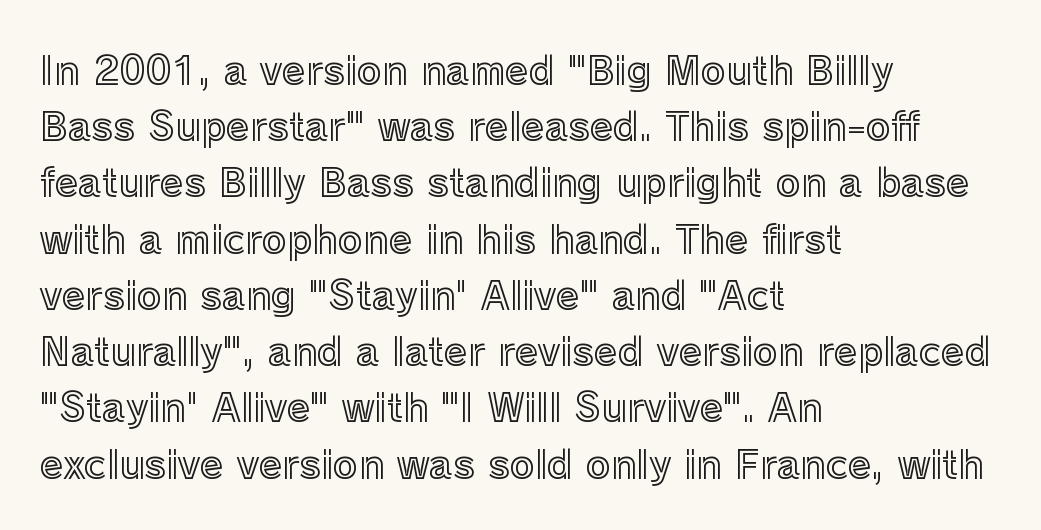
The image shows 38 px text type, upright; set left-aligned, normal line spacing (1.48x), normal letter spacing, not underlined; a medium x-height.
